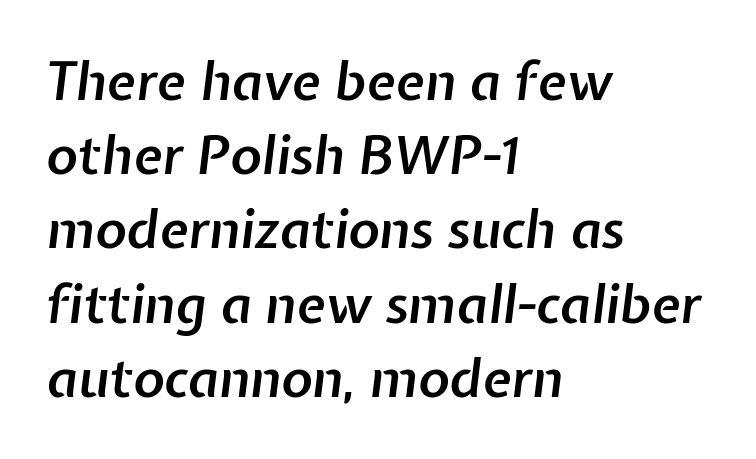
Note the varied advance widths — an 'i' is clearly narrower than an 'm'. This block has exactly the height ordinary leading produces. Characters follow at the spacing the type designer built in. Only glyphs here, with clear space below each row. Firm but not heavy-handed strokes: this text is semibold. The lines are quadded left.
